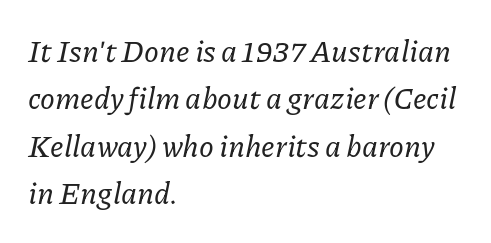
Look at the bottom of the vertical strokes: they flare into serifs here. This sample is left-justified, so line endings fall wherever the words run out. The passage shown is typed in a proportional face where columns would drift. Observe the ordinary spacing: letters are neighbours, not strangers.
